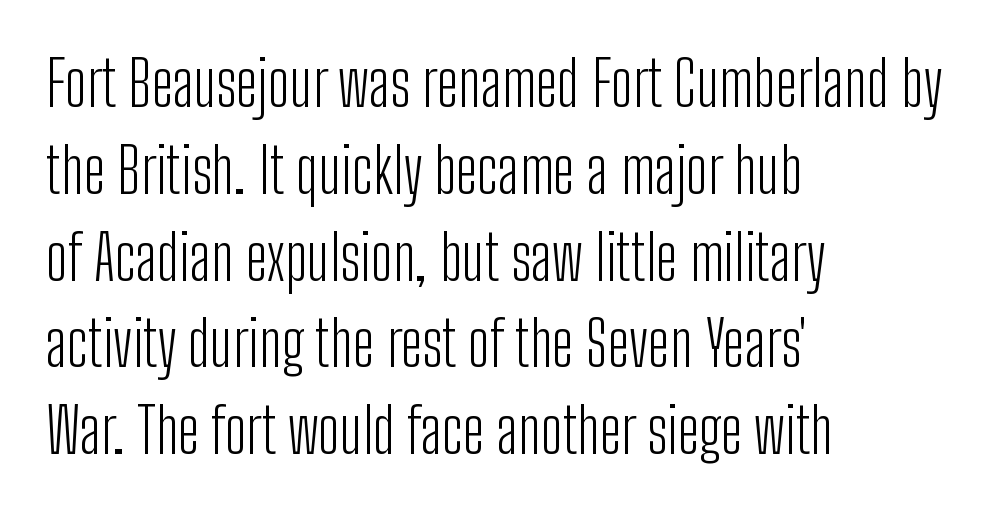
Q: Is the text bold? A: No.
Q: Is the text italic (slanted)? A: No, it is upright.
Q: Is the typeface a serif or a sans-serif typeface? A: Sans-serif.
Q: Is the text underlined? A: No.
Q: How is the paragraph aligned? A: Left-aligned.
Q: Is the spacing between letters normal or unusually wide? A: Normal.
Q: Is the spacing between lines tight, normal or loose? A: Normal.
Q: Width (condensed, normal, or wide)? A: Condensed.
Q: Stroke contrast? A: Low.
Q: x-height? A: Medium.
Q: Monospaced? A: No.
